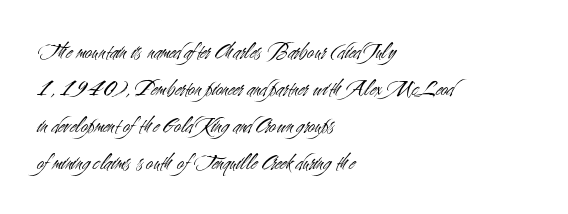
The image shows 24 px text type; set left-aligned, normal line spacing (1.54x), normal letter spacing, not underlined.
